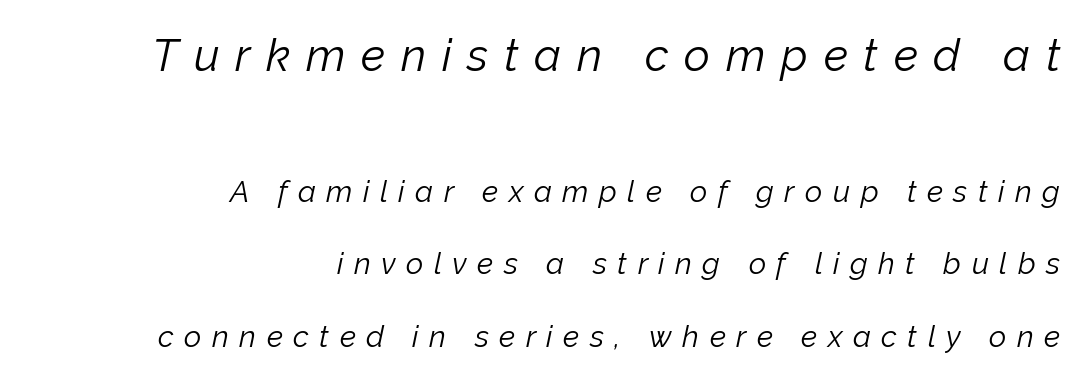
The image shows 45 px light type, italic (leaning right); set right-aligned, loose line spacing (2.42x), unusually wide letter spacing (+0.35 em), not underlined; the first (top) block is 1.5x larger; low stroke contrast and a medium x-height.
